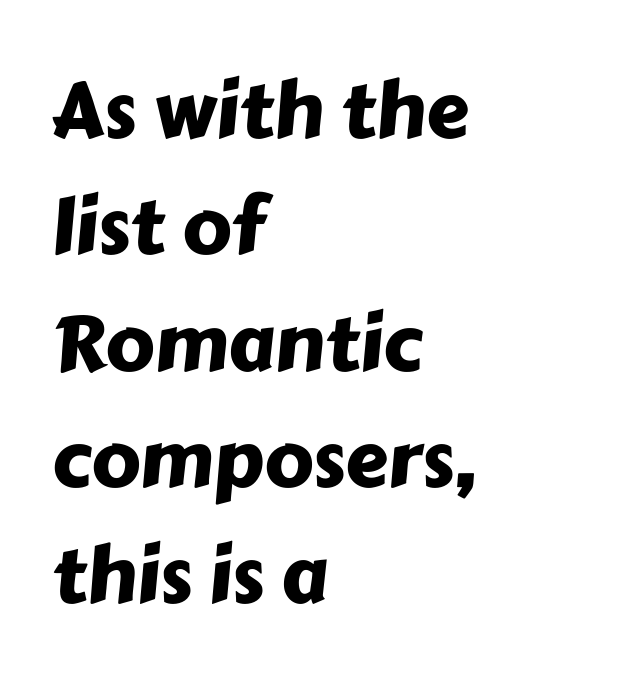
{"serif": "no", "width": "normal", "stroke_contrast": "low", "x_height": "medium", "monospaced": "no", "underline": "no", "align": "left", "line_spacing": "normal", "line_spacing_ratio": 1.51, "letter_spacing": "normal", "letter_spacing_em": 0.0, "glyph_px": 77}
